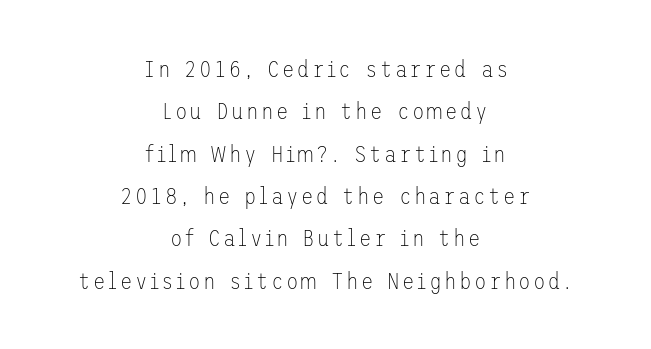
Is the stroke heavy? The answer is a plain regular-or-lighter. When letters stand straight like this, we call the style roman or upright. The whitespace from short lines is split evenly between both sides. No word sits above an underline.
